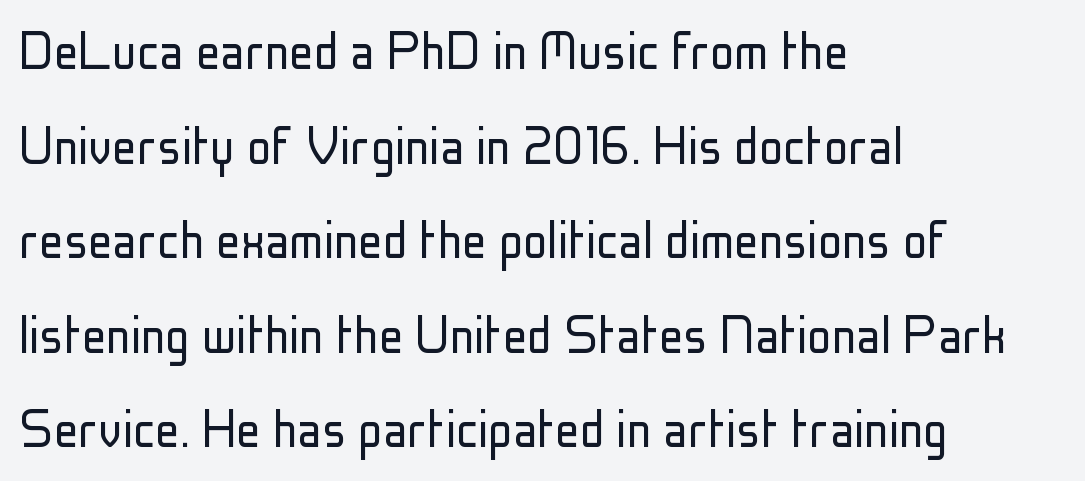
Horizontal bands of white between lines are of average thickness. The letters stand straight up with perfectly vertical stems. Proportional: the letters do not fall into vertical columns. The cut favours lightness, reaching ordinary text weight at its darkest. Words float on clear page, feet unadorned.
